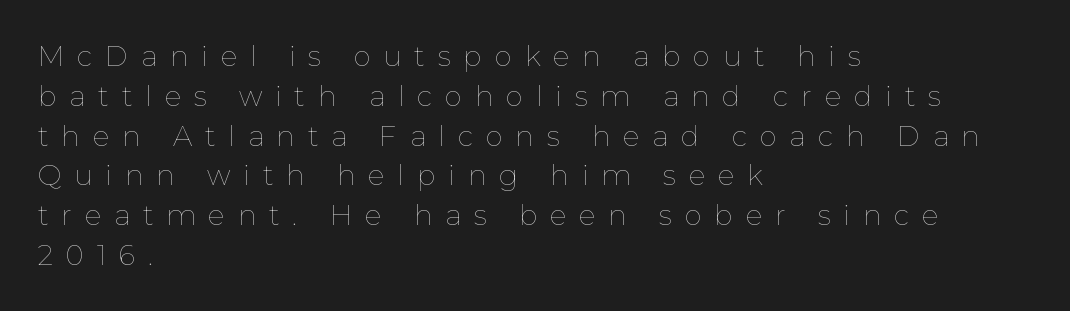
Q: Is the text bold? A: No.
Q: Is the text italic (slanted)? A: No, it is upright.
Q: Is the text underlined? A: No.
Q: How is the paragraph aligned? A: Left-aligned.
Q: Is the spacing between letters normal or unusually wide? A: Unusually wide.
Q: Is the spacing between lines tight, normal or loose? A: Normal.
Q: Width (condensed, normal, or wide)? A: Normal.
Q: Stroke contrast? A: Low.
Q: x-height? A: Medium.
Q: Monospaced? A: No.
